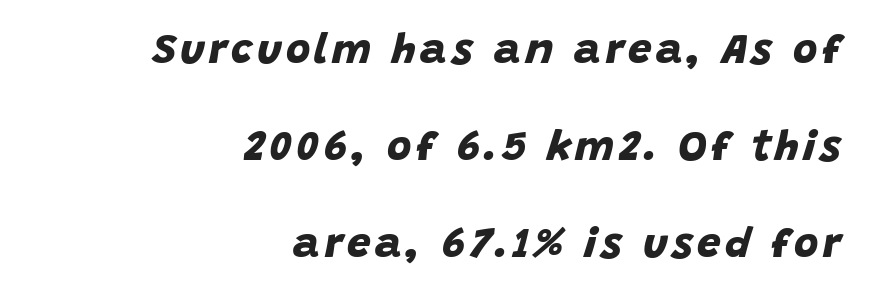
Notice how thick the strokes are: this is what a full bold looks like. Airy leading. The setting favours the right margin, as signatures and pull-quotes sometimes do. Character widths vary here, with narrow letters taking less room than wide ones. The letters carry no serifs — their stems end cleanly without finishing strokes. Each row of text sits above clean, open space.
